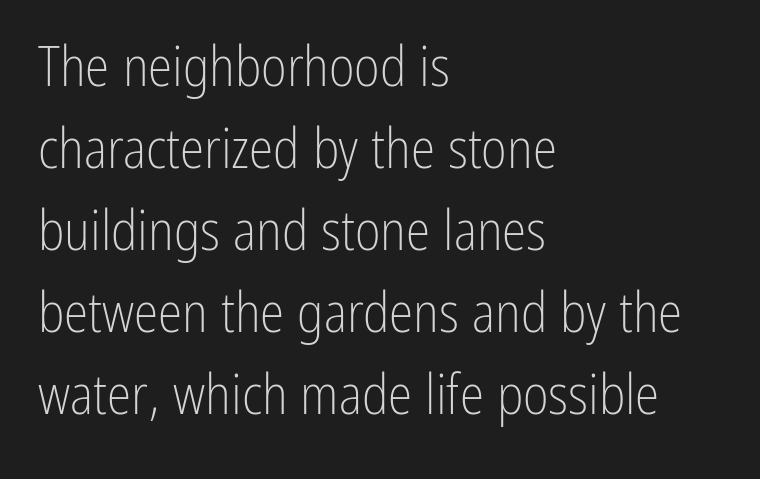
{"serif": "no", "italic": "no", "bold": "no", "weight": "light", "width": "condensed", "stroke_contrast": "low", "x_height": "medium", "monospaced": "no", "underline": "no", "align": "left", "line_spacing": "normal", "line_spacing_ratio": 1.49, "letter_spacing": "normal", "letter_spacing_em": 0.0, "glyph_px": 55}
